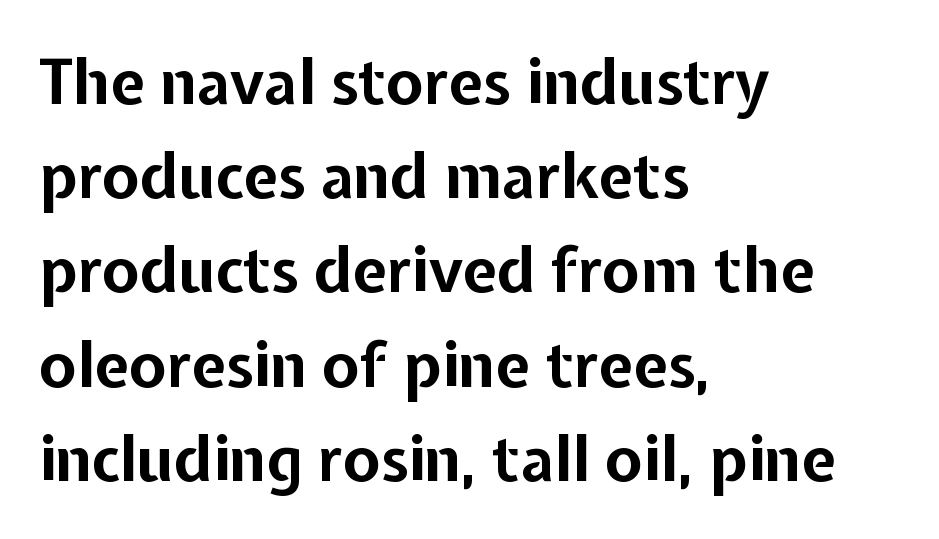
Q: Is the text bold? A: Yes.
Q: Is the text italic (slanted)? A: No, it is upright.
Q: Is the typeface a serif or a sans-serif typeface? A: Sans-serif.
Q: Is the text underlined? A: No.
Q: How is the paragraph aligned? A: Left-aligned.
Q: Is the spacing between letters normal or unusually wide? A: Normal.
Q: Is the spacing between lines tight, normal or loose? A: Normal.
Q: Width (condensed, normal, or wide)? A: Normal.
Q: Stroke contrast? A: Low.
Q: x-height? A: Medium.
Q: Monospaced? A: No.
